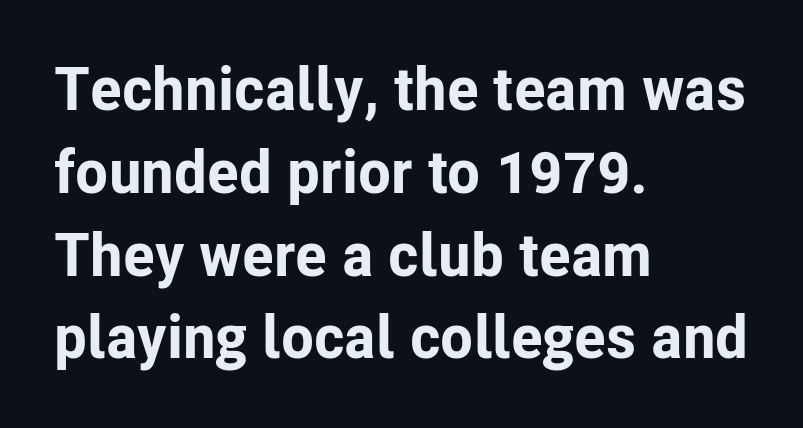
Q: Is the text bold? A: Yes.
Q: Is the text italic (slanted)? A: No, it is upright.
Q: Is the typeface a serif or a sans-serif typeface? A: Sans-serif.
Q: Is the text underlined? A: No.
Q: How is the paragraph aligned? A: Left-aligned.
Q: Is the spacing between letters normal or unusually wide? A: Normal.
Q: Is the spacing between lines tight, normal or loose? A: Normal.
Q: Width (condensed, normal, or wide)? A: Normal.
Q: Stroke contrast? A: Low.
Q: x-height? A: Medium.
Q: Monospaced? A: No.
